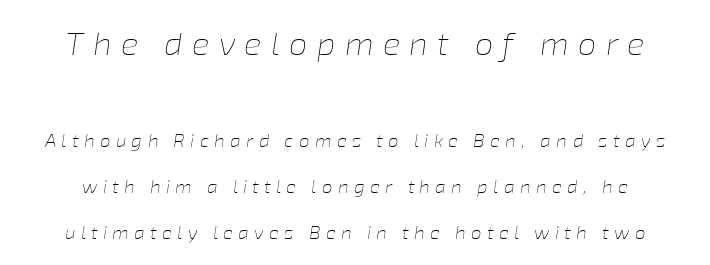
{"italic": "yes", "lean": "right", "slant_degrees": 8, "bold": "no", "weight": "thin", "width": "normal", "stroke_contrast": "low", "x_height": "medium", "monospaced": "no", "underline": "no", "line_spacing": "loose", "line_spacing_ratio": 2.41, "letter_spacing": "wide", "letter_spacing_em": 0.28, "larger_block": "first", "size_ratio": 1.74, "glyph_px": 33}
